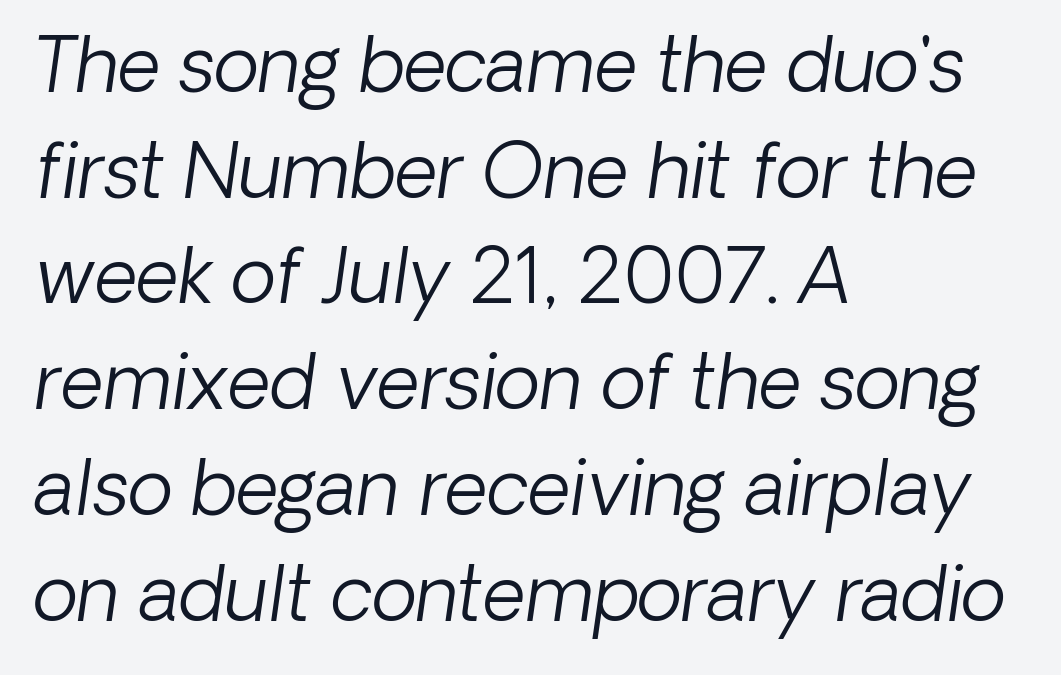
The type family on display is of the sans-serif kind. Spacing verdict: proportional, widths tailored to each character. Whoever set this chose a conventional vertical rhythm. Decoration check: the copy has no underline.
